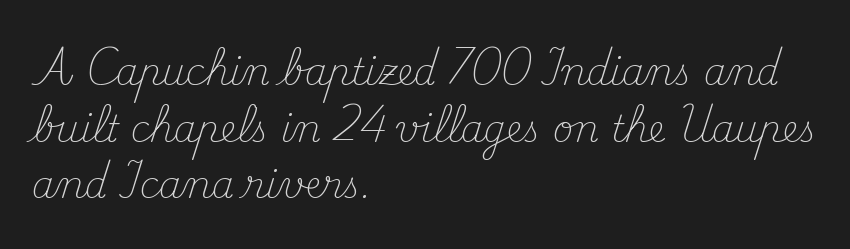
The image shows 36 px light serif type; set left-aligned, normal line spacing (1.57x), normal letter spacing, not underlined; medium stroke contrast and a small x-height.
